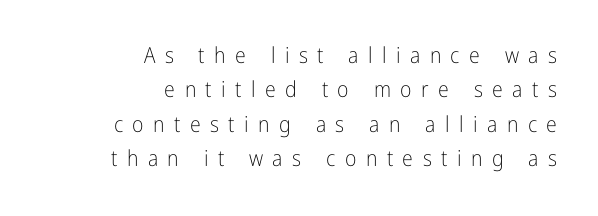
The image shows 22 px text type, upright; set right-aligned, normal line spacing (1.56x), unusually wide letter spacing (+0.43 em), not underlined.
